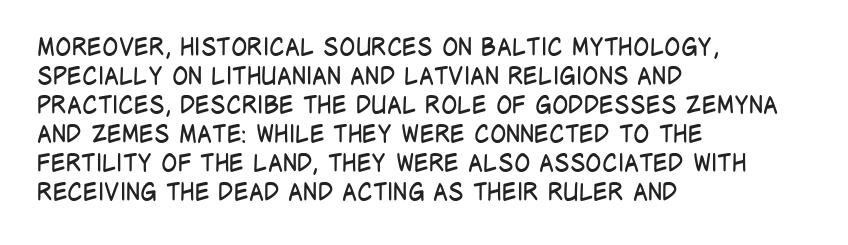
The strokes carry an ordinary text weight at most. Default kerning and tracking; the words read as compact shapes. The gap between lines stays unmarked. Does the lettering tilt? It doesn't — this is upright.
